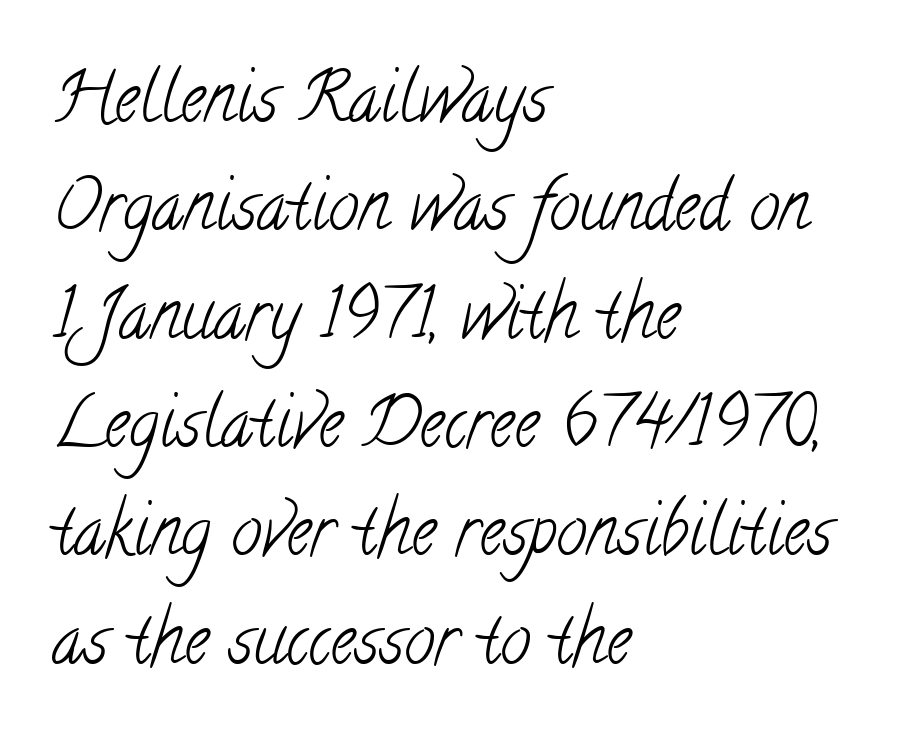
The image shows 69 px light, condensed type; set left-aligned, normal line spacing (1.57x), normal letter spacing, not underlined; low stroke contrast and a small x-height.
